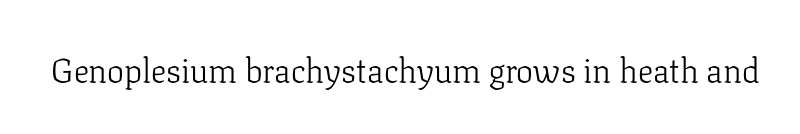
The image shows 34 px light serif type, upright; set normal letter spacing, not underlined; low stroke contrast and a medium x-height.
